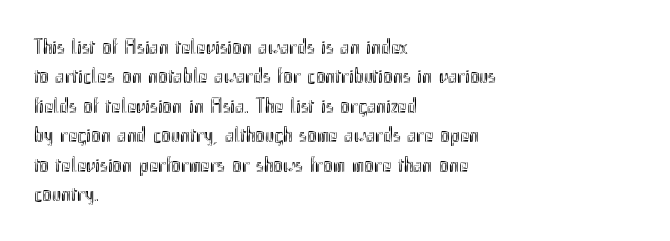
Q: Is the text italic (slanted)? A: No, it is upright.
Q: Is the text underlined? A: No.
Q: How is the paragraph aligned? A: Left-aligned.
Q: Is the spacing between letters normal or unusually wide? A: Normal.
Q: Is the spacing between lines tight, normal or loose? A: Normal.
